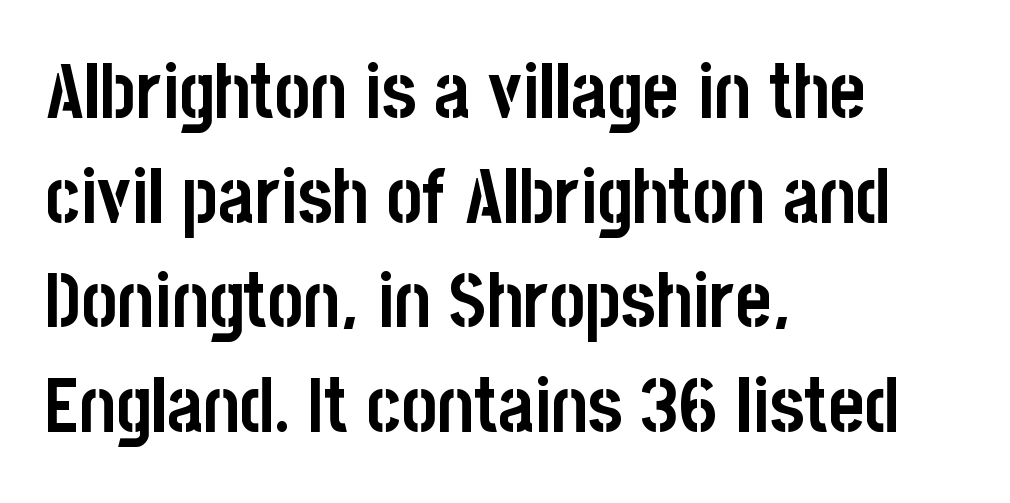
Q: Is the text bold? A: Yes.
Q: Is the text italic (slanted)? A: No, it is upright.
Q: Is the typeface a serif or a sans-serif typeface? A: Sans-serif.
Q: Is the text underlined? A: No.
Q: How is the paragraph aligned? A: Left-aligned.
Q: Is the spacing between letters normal or unusually wide? A: Normal.
Q: Is the spacing between lines tight, normal or loose? A: Normal.
Q: Width (condensed, normal, or wide)? A: Condensed.
Q: Stroke contrast? A: Low.
Q: x-height? A: Large.
Q: Monospaced? A: No.
